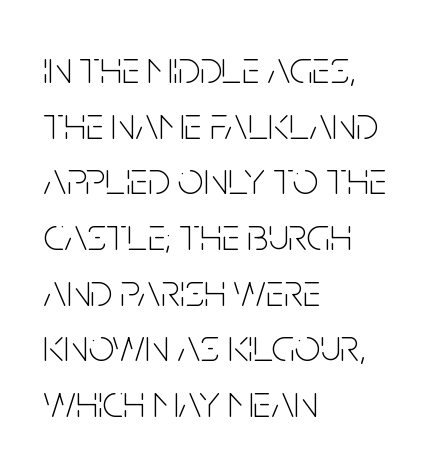
Q: Is the text bold? A: No.
Q: Is the text italic (slanted)? A: No, it is upright.
Q: Is the typeface a serif or a sans-serif typeface? A: Sans-serif.
Q: Is the text underlined? A: No.
Q: How is the paragraph aligned? A: Left-aligned.
Q: Is the spacing between letters normal or unusually wide? A: Normal.
Q: Width (condensed, normal, or wide)? A: Condensed.
Q: Stroke contrast? A: Low.
Q: x-height? A: Large.
Q: Monospaced? A: No.
